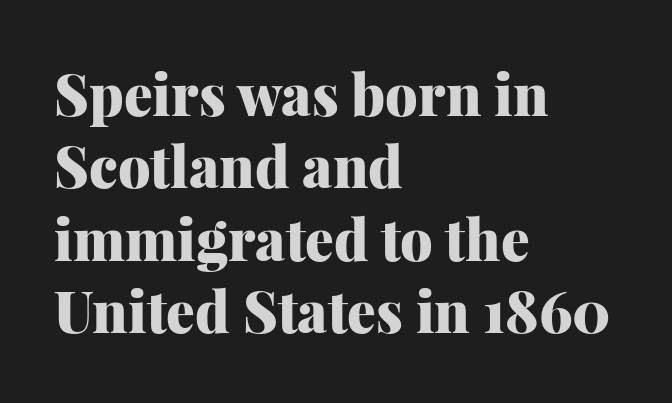
A typesetter would call this proportional, since set widths differ per character. What kind of face is this? One with serifs. These words are printed bold, with thick strokes throughout. Whoever set this chose a conventional vertical rhythm.
